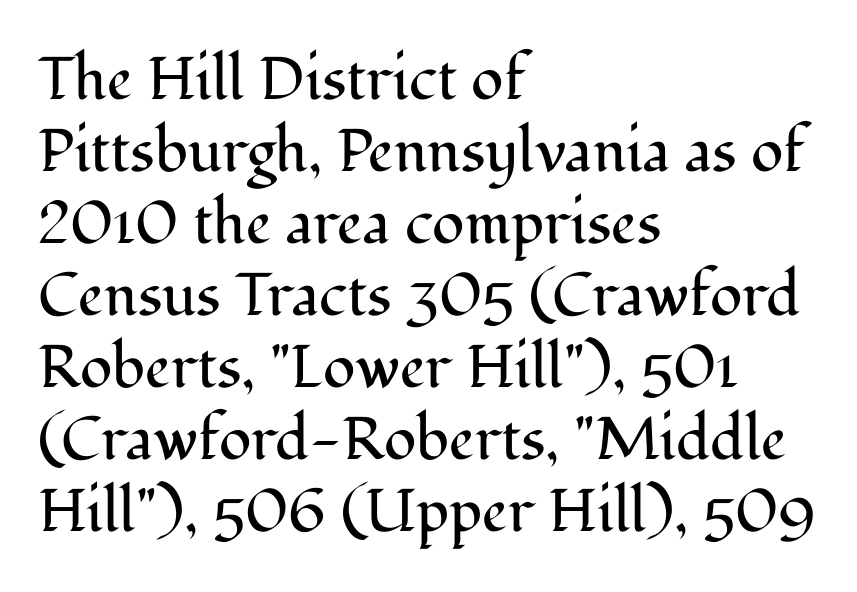
The image shows 60 px regular-weight serif type, upright; set left-aligned, line spacing 1.2x, normal letter spacing, not underlined; medium stroke contrast and a medium x-height.
